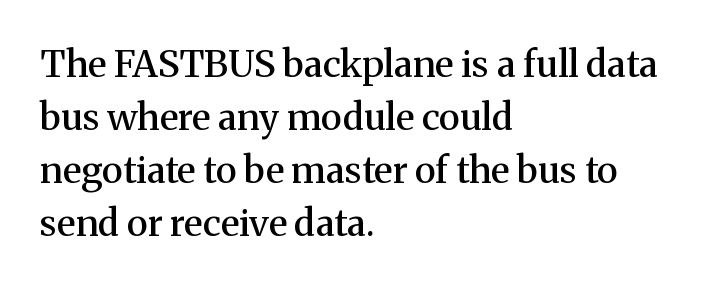
Q: Is the text bold? A: Semi-bold.
Q: Is the text italic (slanted)? A: No, it is upright.
Q: Is the typeface a serif or a sans-serif typeface? A: Serif.
Q: Is the text underlined? A: No.
Q: How is the paragraph aligned? A: Left-aligned.
Q: Is the spacing between letters normal or unusually wide? A: Normal.
Q: Is the spacing between lines tight, normal or loose? A: Normal.
Q: Width (condensed, normal, or wide)? A: Normal.
Q: Stroke contrast? A: Medium.
Q: x-height? A: Medium.
Q: Monospaced? A: No.
